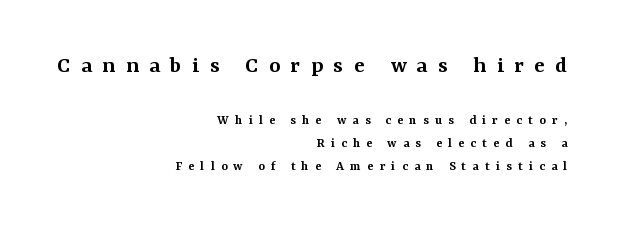
Ordinary non-slanted type is in use. Glance below the letters and you will spot only blank space. Stroke thickness is moderately raised; the sample reads as semibold. This layout puts the oversized block above and the modest block below. Layout note: lines flush right.
